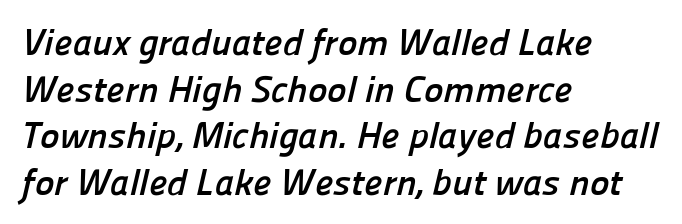
Honestly, the row spacing looks completely unremarkable. Plain, unruled lines of type. Default kerning and tracking; the words read as compact shapes. On the weight axis this lands at bold, roughly 700. The setting favours the left margin, as ordinary paragraphs usually do.
